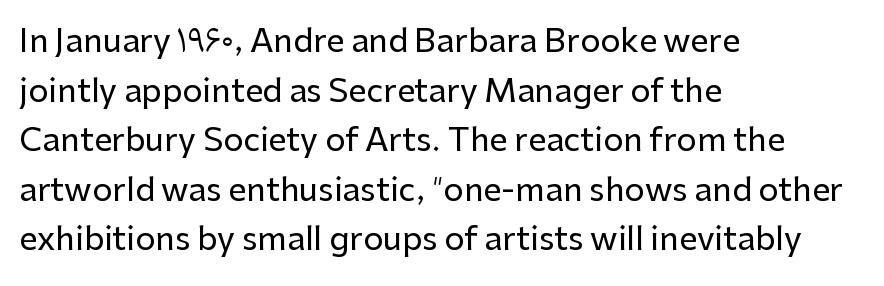
The image shows 32 px sans-serif type, upright; set left-aligned, normal line spacing (1.55x), normal letter spacing, not underlined; low stroke contrast and a medium x-height.
